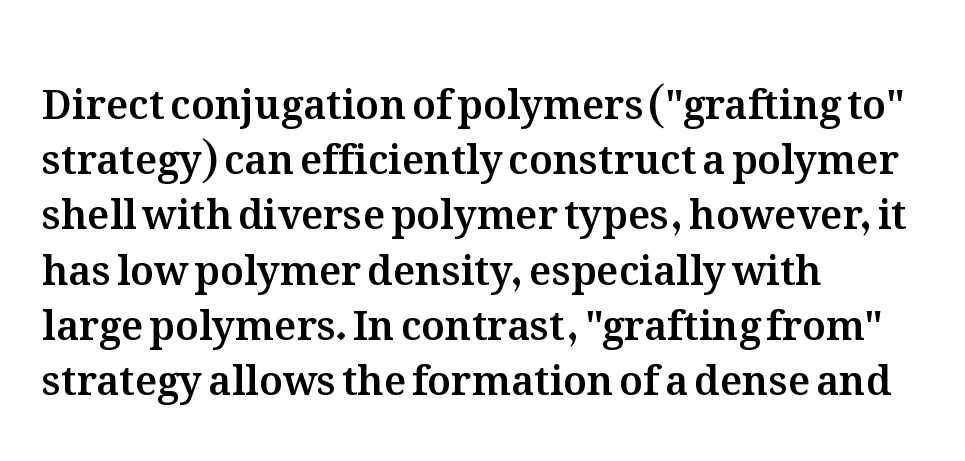
The image shows 40 px text type, upright; set left-aligned, normal line spacing (1.38x), normal letter spacing, not underlined; medium stroke contrast and a medium x-height.
